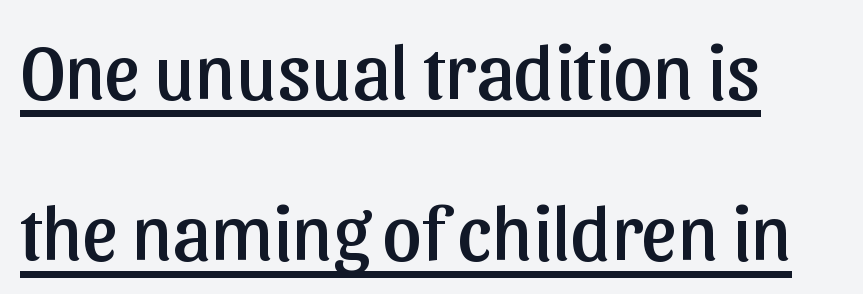
The image shows 77 px sans-serif type, upright; set left-aligned, loose line spacing (2.09x), normal letter spacing, underlined; low stroke contrast and a medium x-height.
